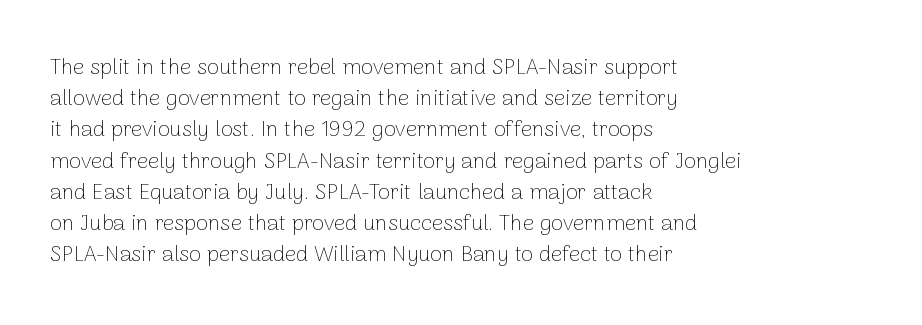
Q: Is the text bold? A: No.
Q: Is the text italic (slanted)? A: No, it is upright.
Q: Is the text underlined? A: No.
Q: How is the paragraph aligned? A: Left-aligned.
Q: Is the spacing between letters normal or unusually wide? A: Normal.
Q: Is the spacing between lines tight, normal or loose? A: Normal.
